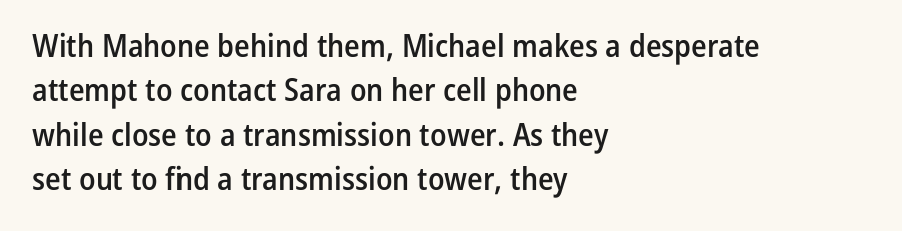
{"serif": "no", "italic": "no", "bold": "semi", "weight": "semibold", "width": "condensed", "stroke_contrast": "low", "x_height": "medium", "monospaced": "no", "underline": "no", "align": "left", "line_spacing": "normal", "line_spacing_ratio": 1.39, "letter_spacing": "normal", "letter_spacing_em": 0.0, "glyph_px": 32}
